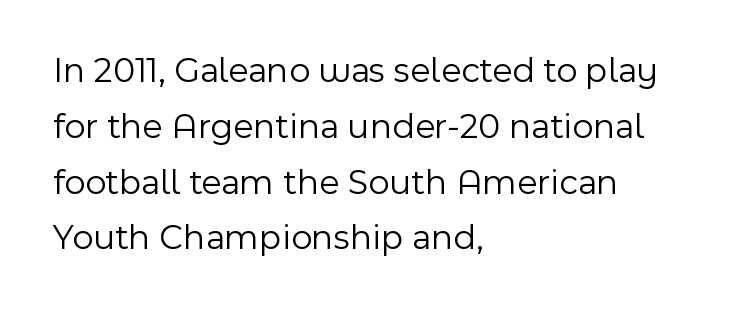
Q: Is the text bold? A: No.
Q: Is the text italic (slanted)? A: No, it is upright.
Q: Is the typeface a serif or a sans-serif typeface? A: Sans-serif.
Q: Is the text underlined? A: No.
Q: How is the paragraph aligned? A: Left-aligned.
Q: Is the spacing between letters normal or unusually wide? A: Normal.
Q: Is the spacing between lines tight, normal or loose? A: Normal.
Q: Width (condensed, normal, or wide)? A: Normal.
Q: x-height? A: Medium.
Q: Monospaced? A: No.
